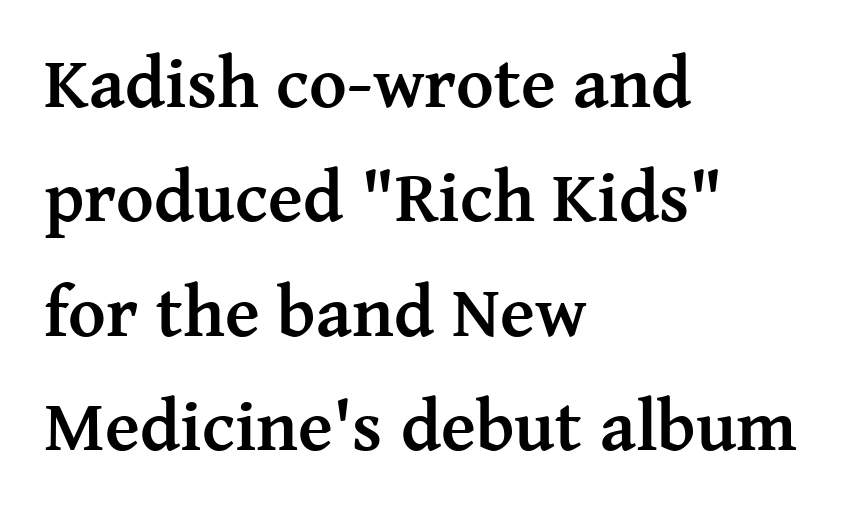
Every letter is thick-stroked: bold, no question. Italic? Not at all — the glyphs are vertical. Descenders are the only things crossing below the line. Line spacing here is normal. The face used here is seriffed, in the tradition of book romans.
